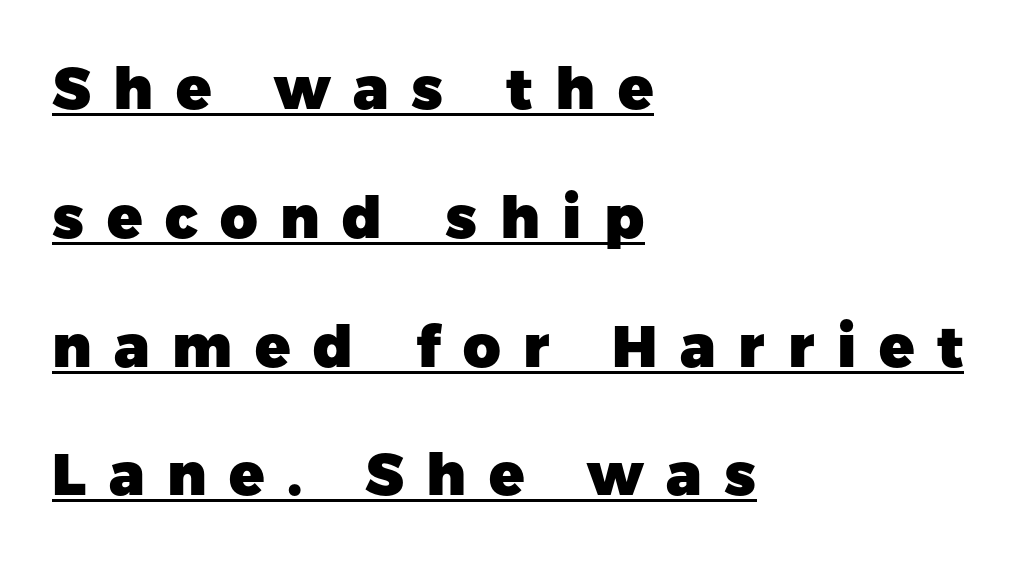
{"serif": "no", "italic": "no", "bold": "yes", "weight": "heavy", "width": "normal", "stroke_contrast": "low", "x_height": "medium", "monospaced": "no", "underline": "yes", "align": "left", "line_spacing": "loose", "line_spacing_ratio": 2.22, "letter_spacing": "wide", "letter_spacing_em": 0.39, "glyph_px": 58}
